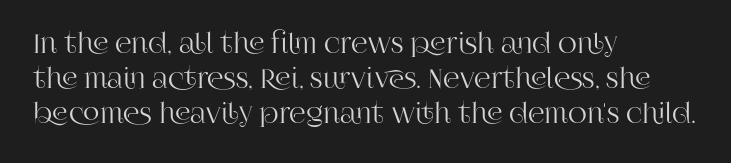
{"italic": "no", "underline": "no", "align": "left", "line_spacing": "normal", "line_spacing_ratio": 1.34, "letter_spacing": "normal", "letter_spacing_em": 0.0, "glyph_px": 26}
